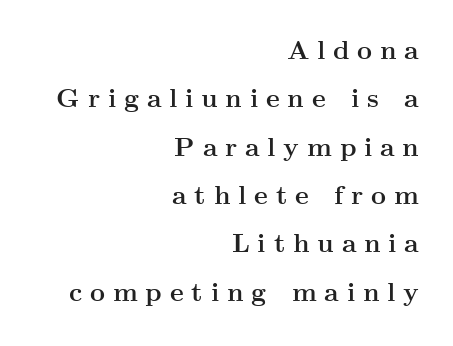
The sample has been set heavy, in full bold. The specimen reads as upright at a glance. Just letters on the line, the space beneath them empty. Short note: letters widely spaced. The ragged edge is on the left, which tells us the setting is flush right.
